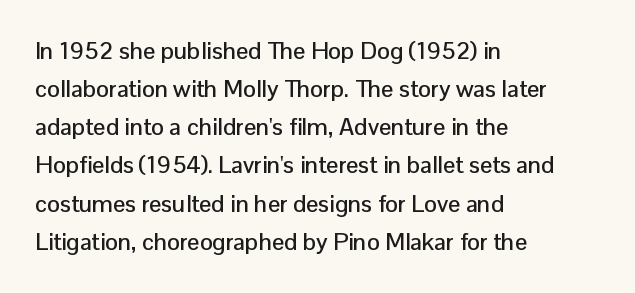
A normal amount of white space separates one row of letters from the next. In terms of letterspacing, this is plain default setting. Quick note: not italic, upright. Only glyphs here, with clear space below each row. Horizontally, the lines are justified to the leading edge only.
